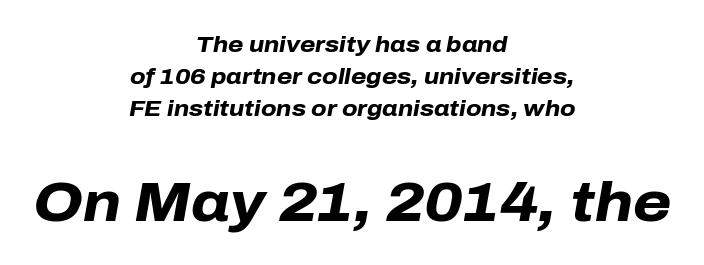
The space beneath each line is pristine and unruled. The paragraph has two soft edges and a firm central axis. Compared with typical paragraphs, the rows here are spaced about the same. The letters in the lower block stand taller than those in the block above. This sample uses plain, unmodified letter spacing.
